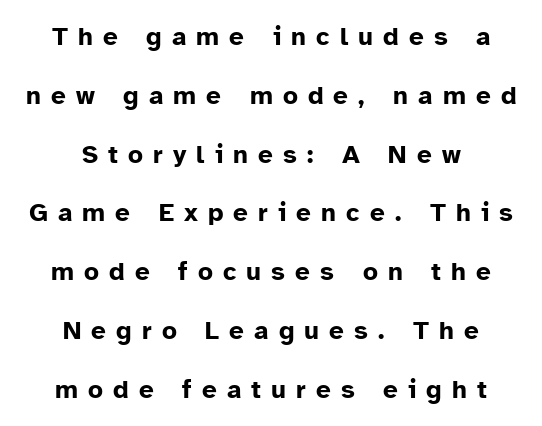
Q: Is the text bold? A: Yes.
Q: Is the text italic (slanted)? A: No, it is upright.
Q: Is the text underlined? A: No.
Q: How is the paragraph aligned? A: Centered.
Q: Is the spacing between letters normal or unusually wide? A: Unusually wide.
Q: Is the spacing between lines tight, normal or loose? A: Loose.
